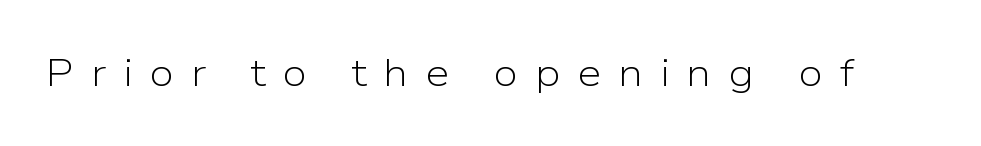
{"serif": "no", "italic": "no", "bold": "no", "weight": "light", "width": "normal", "stroke_contrast": "low", "x_height": "medium", "monospaced": "no", "underline": "no", "letter_spacing": "wide", "letter_spacing_em": 0.43, "glyph_px": 39}
